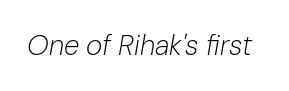
This sample has the flowing, uneven cadence of proportional lettering. The typography opts for an oblique posture over an upright one. Bare-footed words on every line. The strokes are not fattened; the text isn't bold.
